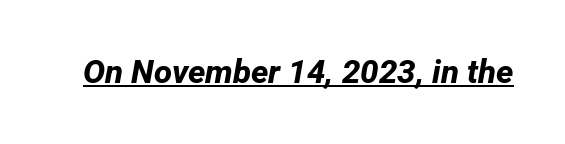
The image shows 33 px bold sans-serif type; set normal letter spacing, underlined; low stroke contrast and a medium x-height.
